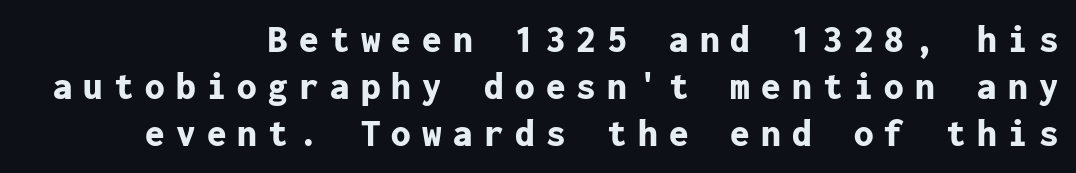
Q: Is the text bold? A: Yes.
Q: Is the text italic (slanted)? A: No, it is upright.
Q: Is the typeface a serif or a sans-serif typeface? A: Sans-serif.
Q: Is the text underlined? A: No.
Q: How is the paragraph aligned? A: Right-aligned.
Q: Is the spacing between letters normal or unusually wide? A: Unusually wide.
Q: Width (condensed, normal, or wide)? A: Normal.
Q: Stroke contrast? A: Low.
Q: x-height? A: Medium.
Q: Monospaced? A: Yes.
